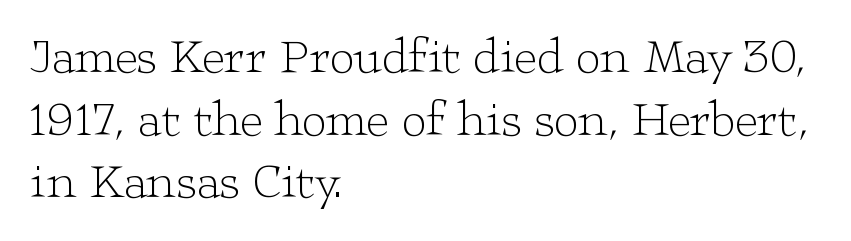
The image shows 49 px light, wide serif type, upright; set left-aligned, normal line spacing (1.28x), normal letter spacing, not underlined; low stroke contrast and a medium x-height.
